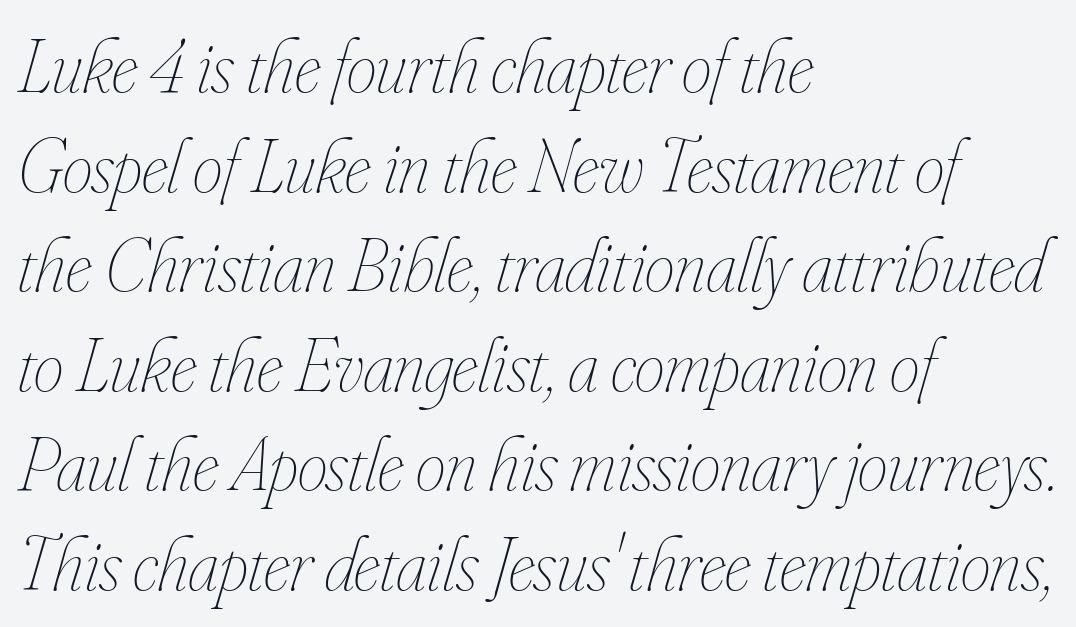
{"italic": "yes", "lean": "right", "slant_degrees": 16, "bold": "no", "weight": "thin", "width": "condensed", "stroke_contrast": "low", "x_height": "small", "monospaced": "no", "underline": "no", "align": "left", "line_spacing": "normal", "line_spacing_ratio": 1.31, "letter_spacing": "normal", "letter_spacing_em": 0.0, "glyph_px": 76}
